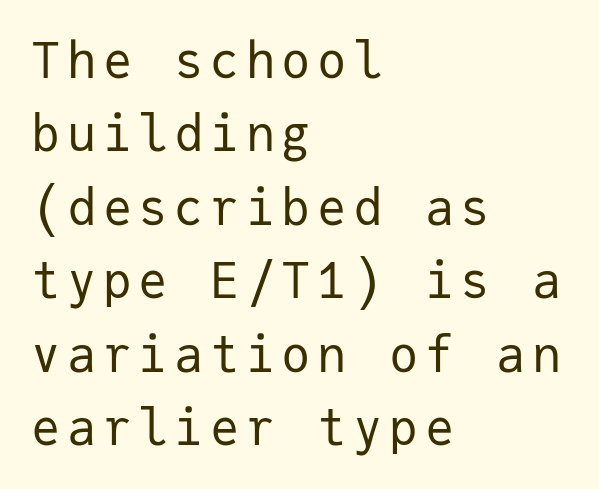
Here the designer chose a console-style face with uniform glyph widths. The typography opts for an upright posture over an oblique one. Each line starts at the same left margin while the right side varies. Stems and bowls with no extra thickness — not bold.
